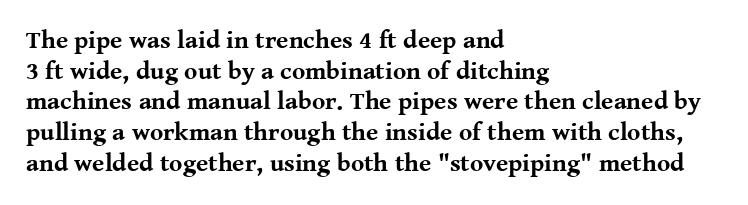
In CSS terms this would be text-align: left. Anything drawn beneath the words? Only blank space. Posture: upright roman. As a designer I'd log this as weight 700, bold.
